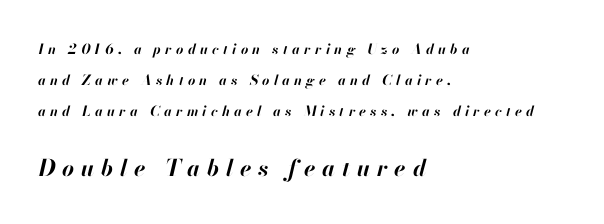
The image shows 23 px bold type, italic (leaning right); set left-aligned, loose line spacing (2.22x), unusually wide letter spacing (+0.3 em), not underlined; the second (bottom) block is 1.64x larger.
